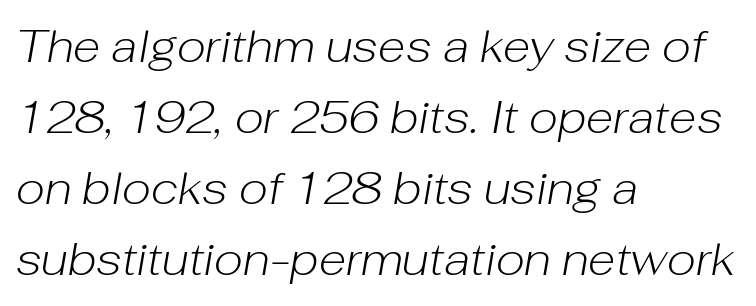
Q: Is the text bold? A: No.
Q: Is the text italic (slanted)? A: Yes, it leans right by about 10 degrees.
Q: Is the text underlined? A: No.
Q: How is the paragraph aligned? A: Left-aligned.
Q: Is the spacing between letters normal or unusually wide? A: Normal.
Q: Is the spacing between lines tight, normal or loose? A: Normal.
Q: Width (condensed, normal, or wide)? A: Normal.
Q: Stroke contrast? A: Low.
Q: x-height? A: Medium.
Q: Monospaced? A: No.
